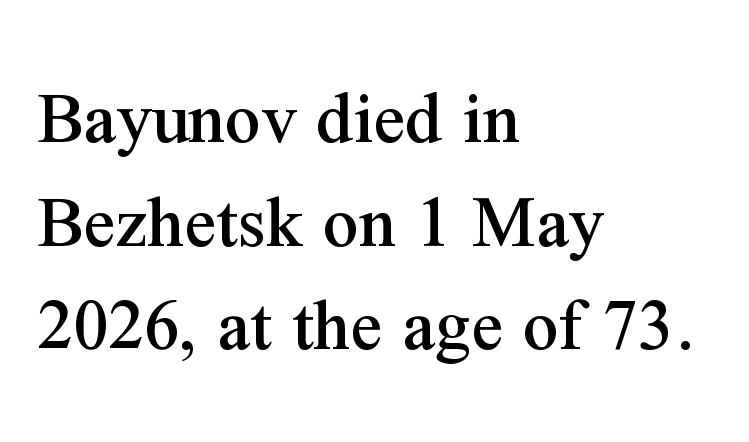
Q: Is the text italic (slanted)? A: No, it is upright.
Q: Is the typeface a serif or a sans-serif typeface? A: Serif.
Q: Is the text underlined? A: No.
Q: How is the paragraph aligned? A: Left-aligned.
Q: Is the spacing between letters normal or unusually wide? A: Normal.
Q: Is the spacing between lines tight, normal or loose? A: Normal.
Q: Width (condensed, normal, or wide)? A: Normal.
Q: Stroke contrast? A: Medium.
Q: x-height? A: Medium.
Q: Monospaced? A: No.
